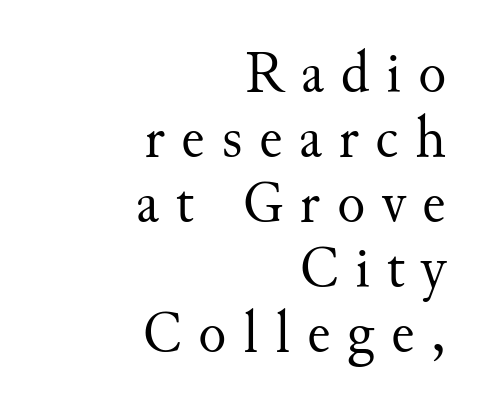
The designer went with a serif here, giving each stem small feet. Only glyphs here, with clear space below each row. This rendering uses right alignment, leaving the left contour irregular. The space between consecutive lines is stingy. Weight: in the light-to-regular range.
